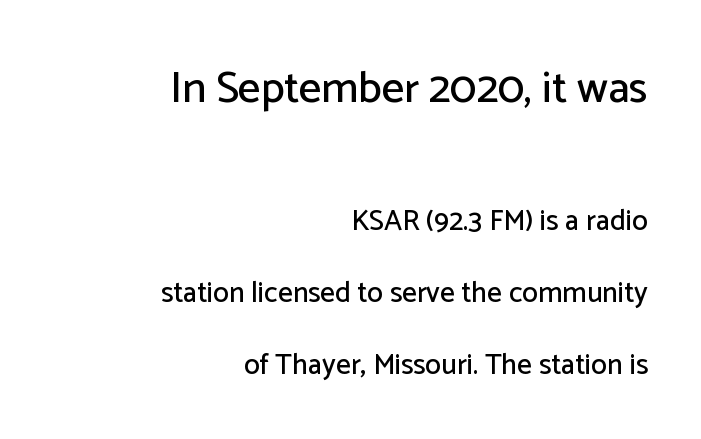
{"serif": "no", "italic": "no", "width": "normal", "stroke_contrast": "low", "x_height": "medium", "monospaced": "no", "underline": "no", "align": "right", "line_spacing": "loose", "line_spacing_ratio": 2.49, "letter_spacing": "normal", "letter_spacing_em": 0.0, "larger_block": "first", "size_ratio": 1.52, "glyph_px": 44}
